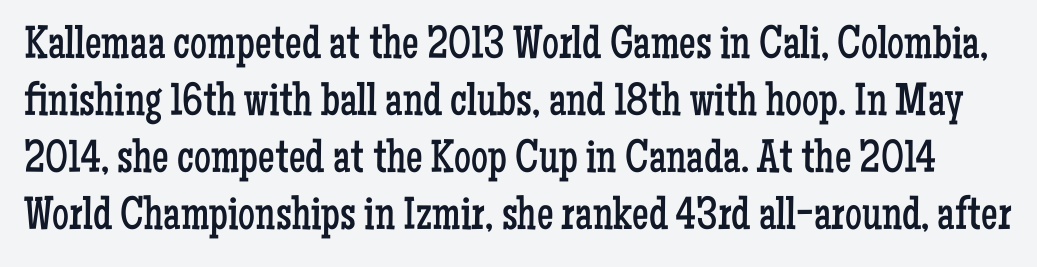
The image shows 47 px regular-weight, condensed serif type, upright; set line spacing 1.21x, normal letter spacing, not underlined; low stroke contrast and a medium x-height.
